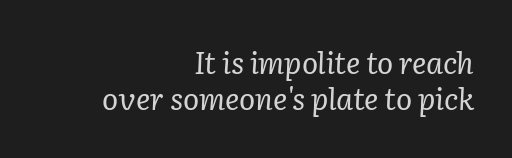
{"serif": "yes", "italic": "yes", "lean": "right", "slant_degrees": 2, "bold": "no", "weight": "regular", "width": "normal", "stroke_contrast": "low", "x_height": "medium", "monospaced": "no", "underline": "no", "align": "right", "line_spacing_ratio": 1.2, "letter_spacing": "normal", "letter_spacing_em": 0.0, "glyph_px": 30}
